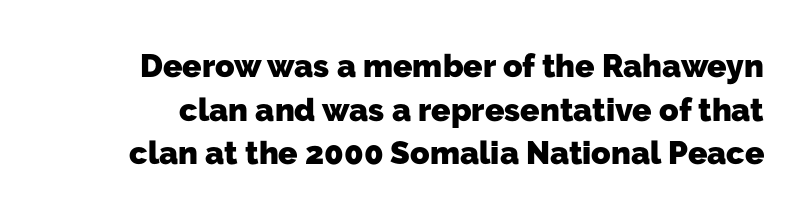
Has an underline been added? It has not. A typesetter would label this face a sans. No extra tracking has been applied to these lines. The rendering uses natural spacing where letterforms have individual widths. Line spacing here is normal. Pretty heavy lettering here — definitely bold.
